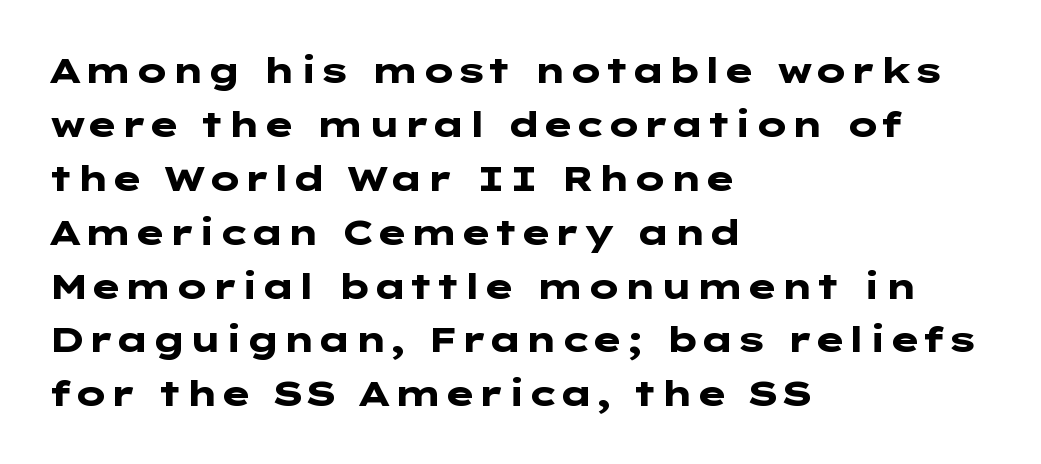
{"serif": "no", "italic": "no", "bold": "yes", "weight": "heavy", "width": "wide", "stroke_contrast": "low", "x_height": "medium", "underline": "no", "align": "left", "line_spacing": "normal", "line_spacing_ratio": 1.54, "letter_spacing": "normal", "letter_spacing_em": 0.0, "glyph_px": 35}
